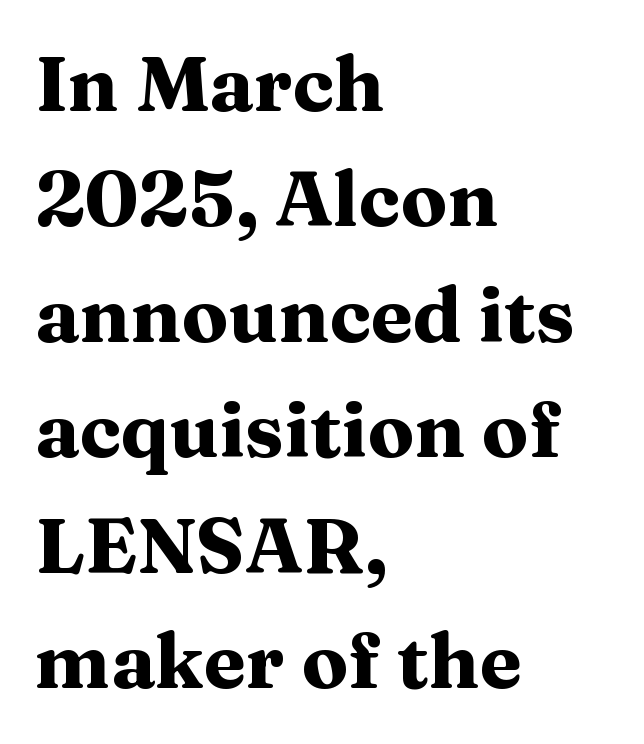
Q: Is the text bold? A: Yes.
Q: Is the text italic (slanted)? A: No, it is upright.
Q: Is the typeface a serif or a sans-serif typeface? A: Serif.
Q: Is the text underlined? A: No.
Q: How is the paragraph aligned? A: Left-aligned.
Q: Is the spacing between letters normal or unusually wide? A: Normal.
Q: Is the spacing between lines tight, normal or loose? A: Normal.
Q: Width (condensed, normal, or wide)? A: Wide.
Q: Stroke contrast? A: Medium.
Q: x-height? A: Medium.
Q: Monospaced? A: No.
